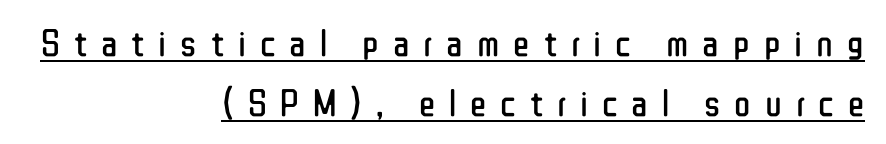
{"serif": "no", "italic": "no", "bold": "no", "weight": "regular", "width": "condensed", "stroke_contrast": "low", "x_height": "medium", "monospaced": "no", "underline": "yes", "align": "right", "line_spacing": "normal", "line_spacing_ratio": 1.59, "letter_spacing": "wide", "letter_spacing_em": 0.37, "glyph_px": 38}
